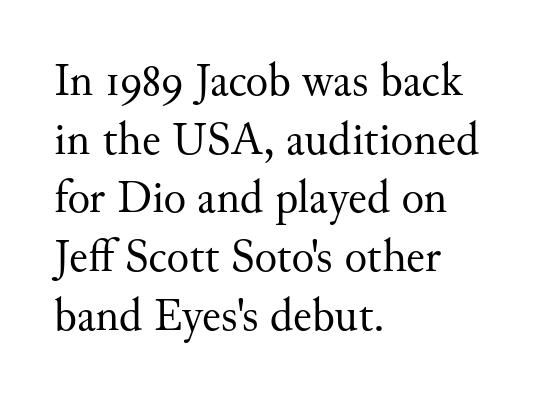
Q: Is the text bold? A: No.
Q: Is the text italic (slanted)? A: No, it is upright.
Q: Is the typeface a serif or a sans-serif typeface? A: Serif.
Q: Is the text underlined? A: No.
Q: How is the paragraph aligned? A: Left-aligned.
Q: Is the spacing between letters normal or unusually wide? A: Normal.
Q: Is the spacing between lines tight, normal or loose? A: Normal.
Q: Width (condensed, normal, or wide)? A: Normal.
Q: Stroke contrast? A: Medium.
Q: x-height? A: Small.
Q: Monospaced? A: No.
